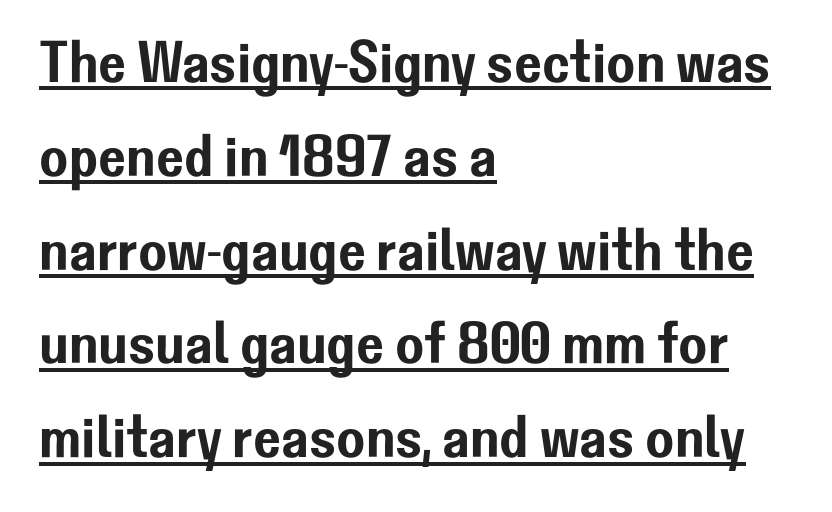
{"serif": "no", "italic": "no", "width": "normal", "stroke_contrast": "low", "x_height": "medium", "monospaced": "no", "underline": "yes", "align": "left", "line_spacing": "normal", "line_spacing_ratio": 1.59, "letter_spacing": "normal", "letter_spacing_em": 0.0, "glyph_px": 59}
